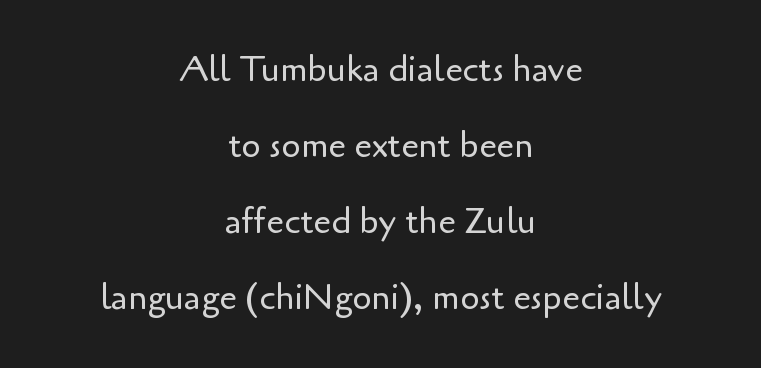
The image shows 35 px regular-weight sans-serif type, upright; set centered, loose line spacing (2.17x), normal letter spacing, not underlined; low stroke contrast and a small x-height.
